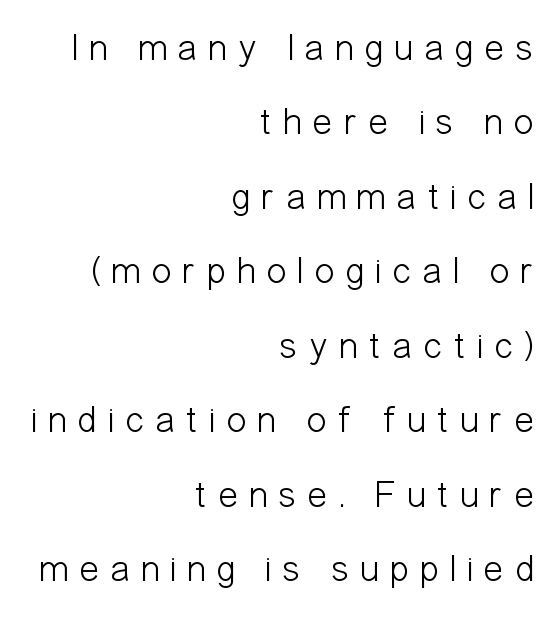
{"serif": "no", "italic": "no", "bold": "no", "weight": "light", "width": "condensed", "stroke_contrast": "low", "x_height": "medium", "monospaced": "no", "underline": "no", "align": "right", "line_spacing": "loose", "line_spacing_ratio": 1.96, "letter_spacing": "wide", "letter_spacing_em": 0.28, "glyph_px": 38}
